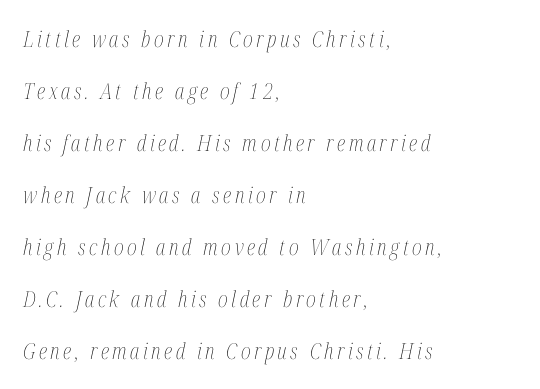
Q: Is the text bold? A: No.
Q: Is the text italic (slanted)? A: Yes, it leans right by about 12 degrees.
Q: Is the text underlined? A: No.
Q: How is the paragraph aligned? A: Left-aligned.
Q: Is the spacing between lines tight, normal or loose? A: Loose.
